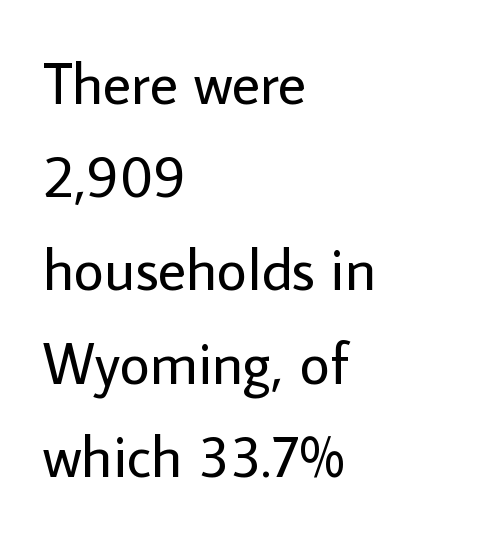
Q: Is the text bold? A: No.
Q: Is the text italic (slanted)? A: No, it is upright.
Q: Is the typeface a serif or a sans-serif typeface? A: Sans-serif.
Q: Is the text underlined? A: No.
Q: How is the paragraph aligned? A: Left-aligned.
Q: Is the spacing between letters normal or unusually wide? A: Normal.
Q: Is the spacing between lines tight, normal or loose? A: Normal.
Q: Width (condensed, normal, or wide)? A: Normal.
Q: Stroke contrast? A: Low.
Q: x-height? A: Medium.
Q: Monospaced? A: No.
